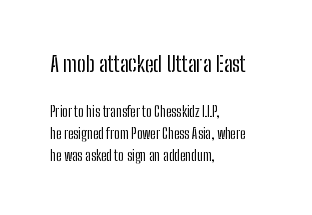
Q: Is the text bold? A: No.
Q: Is the text italic (slanted)? A: No, it is upright.
Q: Is the text underlined? A: No.
Q: How is the paragraph aligned? A: Left-aligned.
Q: Is the spacing between letters normal or unusually wide? A: Normal.
Q: Is the spacing between lines tight, normal or loose? A: Normal.
Q: Which block of text is set in a larger size, the first (top) or the second (bottom)? A: The first (top) one.
